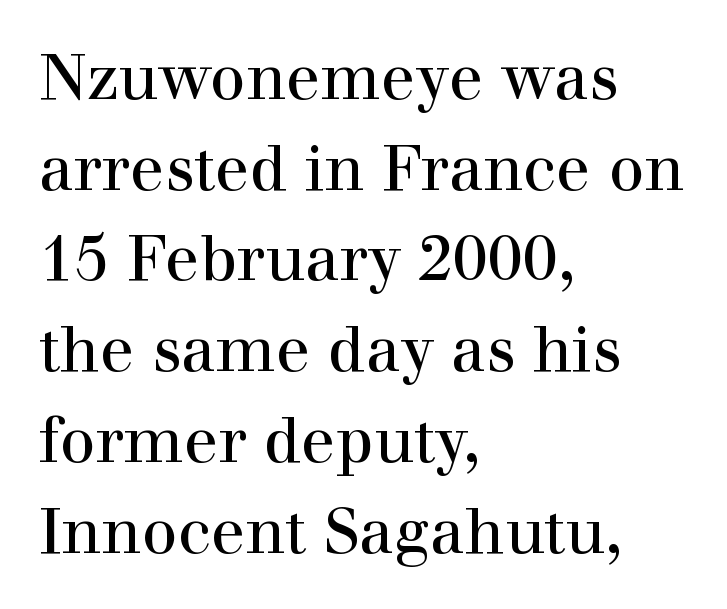
{"serif": "yes", "italic": "no", "bold": "no", "weight": "regular", "width": "normal", "stroke_contrast": "high", "x_height": "medium", "monospaced": "no", "underline": "no", "align": "left", "line_spacing": "normal", "line_spacing_ratio": 1.44, "letter_spacing": "normal", "letter_spacing_em": 0.0, "glyph_px": 63}
